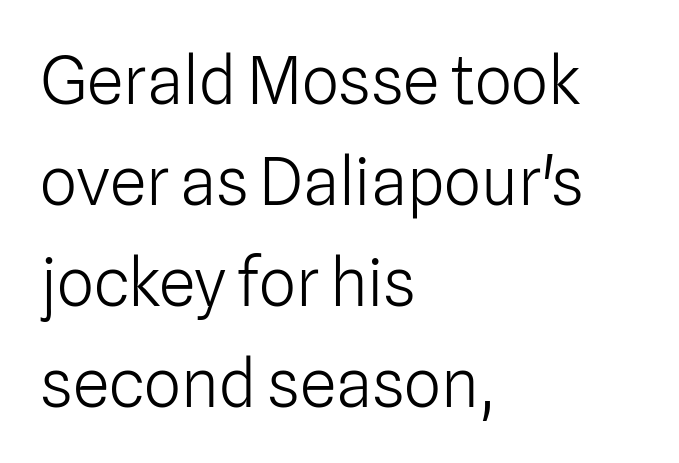
The image shows 66 px light sans-serif type, upright; set left-aligned, normal line spacing (1.53x), normal letter spacing, not underlined; low stroke contrast and a medium x-height.
